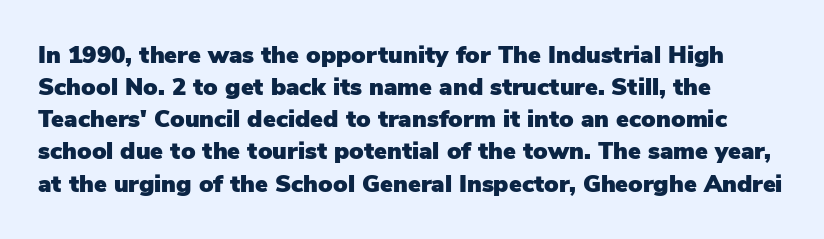
{"italic": "no", "underline": "no", "align": "left", "line_spacing": "normal", "line_spacing_ratio": 1.34, "letter_spacing": "normal", "letter_spacing_em": 0.0, "glyph_px": 24}
